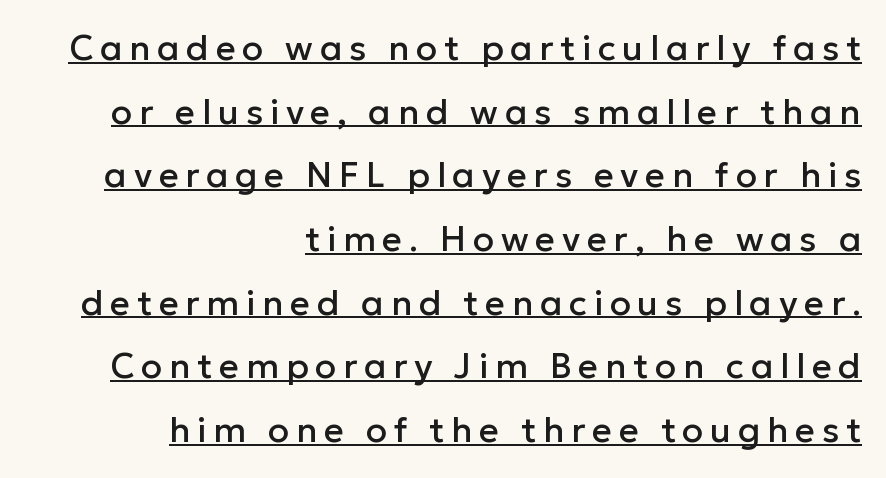
Q: Is the text italic (slanted)? A: No, it is upright.
Q: Is the typeface a serif or a sans-serif typeface? A: Sans-serif.
Q: Is the text underlined? A: Yes.
Q: How is the paragraph aligned? A: Right-aligned.
Q: Width (condensed, normal, or wide)? A: Normal.
Q: Stroke contrast? A: Low.
Q: x-height? A: Medium.
Q: Monospaced? A: No.
